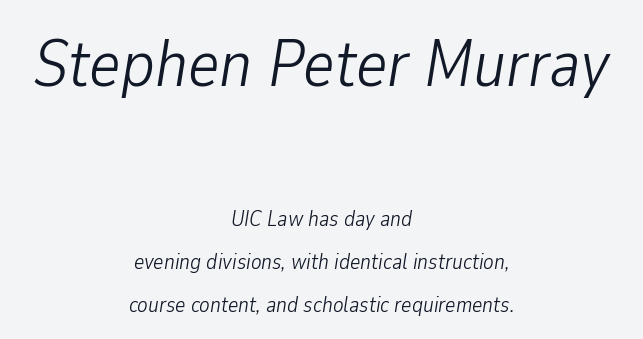
The image shows 67 px light, condensed type, italic (leaning right); set centered, loose line spacing (1.96x), normal letter spacing, not underlined; the first (top) block is 3.05x larger; low stroke contrast and a medium x-height.
